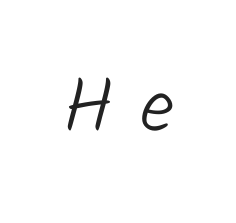
The image shows 77 px light sans-serif type; set unusually wide letter spacing (+0.35 em), not underlined; low stroke contrast and a medium x-height.
